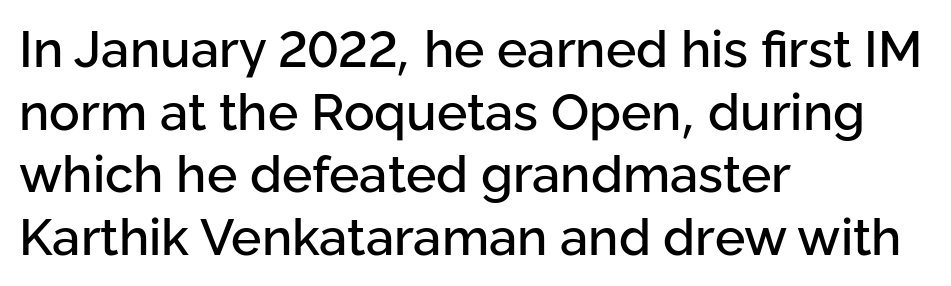
Q: Is the text italic (slanted)? A: No, it is upright.
Q: Is the typeface a serif or a sans-serif typeface? A: Sans-serif.
Q: Is the text underlined? A: No.
Q: How is the paragraph aligned? A: Left-aligned.
Q: Is the spacing between letters normal or unusually wide? A: Normal.
Q: Width (condensed, normal, or wide)? A: Normal.
Q: Stroke contrast? A: Low.
Q: x-height? A: Medium.
Q: Monospaced? A: No.
